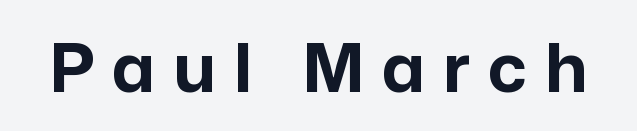
The image shows 68 px bold sans-serif type, upright; set unusually wide letter spacing (+0.26 em), not underlined; low stroke contrast and a medium x-height.
